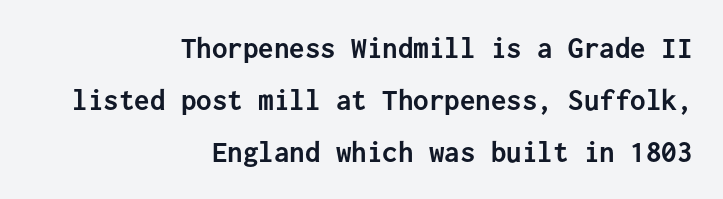
The image shows 31 px semibold sans-serif type, upright, monospaced; set right-aligned, normal line spacing (1.67x), normal letter spacing, not underlined; low stroke contrast and a medium x-height.
